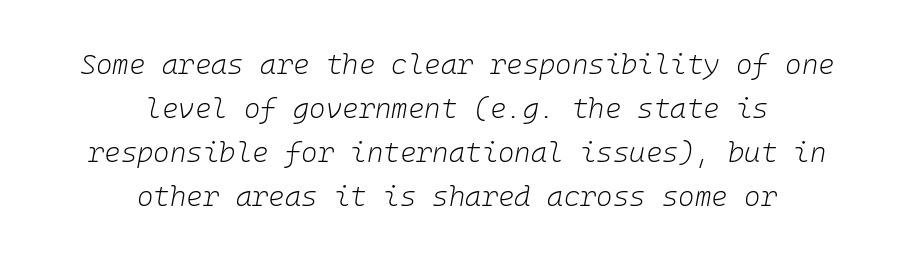
The image shows 28 px light type, italic (leaning right); set centered, normal line spacing (1.57x), normal letter spacing, not underlined; low stroke contrast and a medium x-height.
